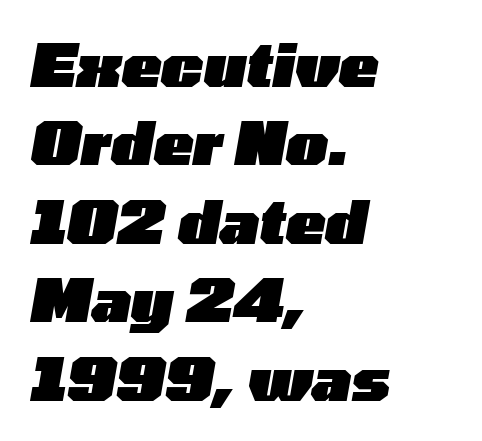
{"italic": "yes", "lean": "right", "slant_degrees": 10, "bold": "yes", "weight": "heavy", "width": "wide", "stroke_contrast": "low", "x_height": "medium", "monospaced": "no", "underline": "no", "align": "left", "line_spacing": "normal", "line_spacing_ratio": 1.33, "letter_spacing": "normal", "letter_spacing_em": 0.0, "glyph_px": 59}
